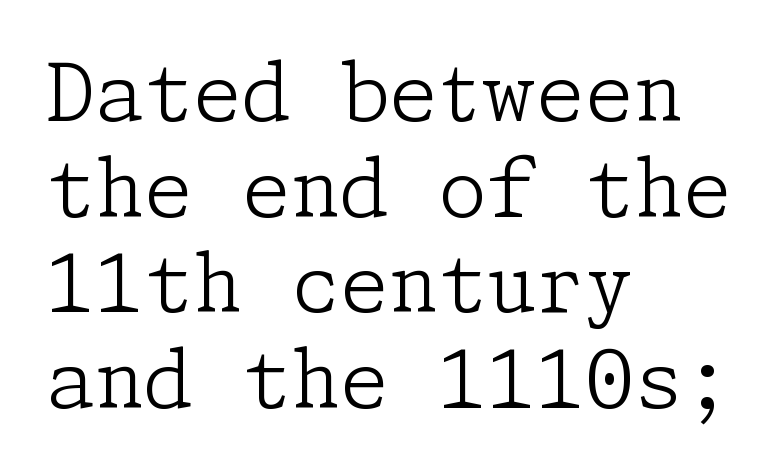
{"serif": "yes", "italic": "no", "bold": "no", "weight": "light", "width": "normal", "stroke_contrast": "low", "x_height": "medium", "underline": "no", "align": "left", "line_spacing_ratio": 1.21, "letter_spacing": "normal", "letter_spacing_em": 0.0, "glyph_px": 79}
